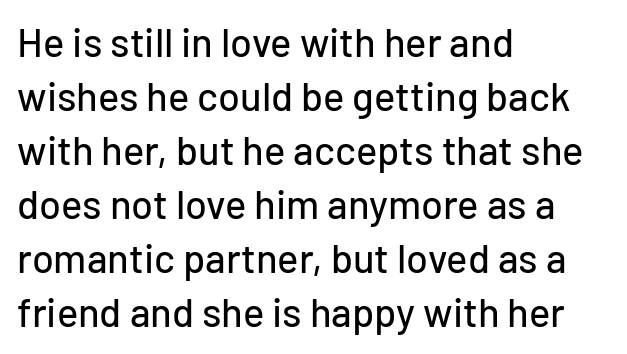
{"serif": "no", "italic": "no", "width": "normal", "stroke_contrast": "low", "x_height": "medium", "monospaced": "no", "underline": "no", "align": "left", "line_spacing": "normal", "line_spacing_ratio": 1.35, "letter_spacing": "normal", "letter_spacing_em": 0.0, "glyph_px": 40}
